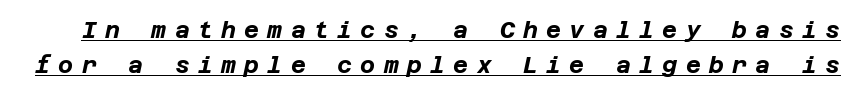
The image shows 23 px bold type, italic (leaning right); set normal line spacing (1.53x), unusually wide letter spacing (+0.36 em), underlined.
